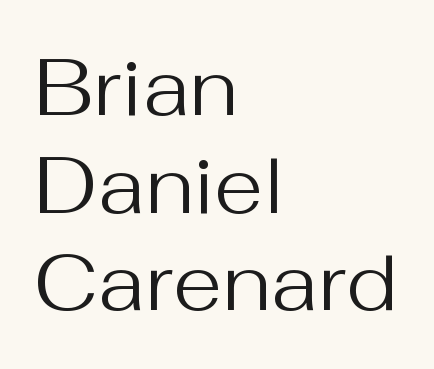
{"serif": "no", "italic": "no", "bold": "no", "weight": "regular", "width": "normal", "stroke_contrast": "medium", "x_height": "medium", "monospaced": "no", "underline": "no", "align": "left", "line_spacing_ratio": 1.22, "letter_spacing": "normal", "letter_spacing_em": 0.0, "glyph_px": 80}
